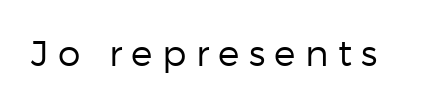
Every stem runs plumb, perpendicular to the baseline. Is the letter spacing exaggerated? Yes — the characters are pushed far apart. The face used here is proportionally spaced, like ordinary book or web type. The foot of each line stays bare and open.
